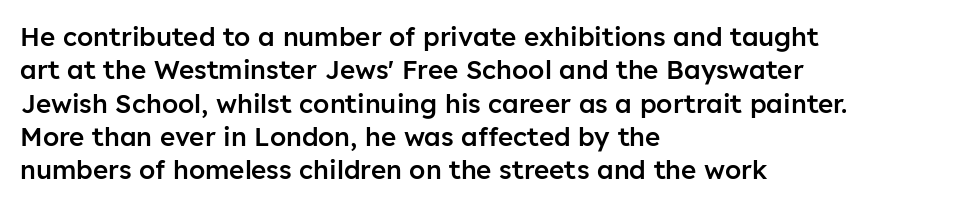
The image shows 26 px text type, upright; set left-aligned, normal line spacing (1.28x), normal letter spacing, not underlined.
